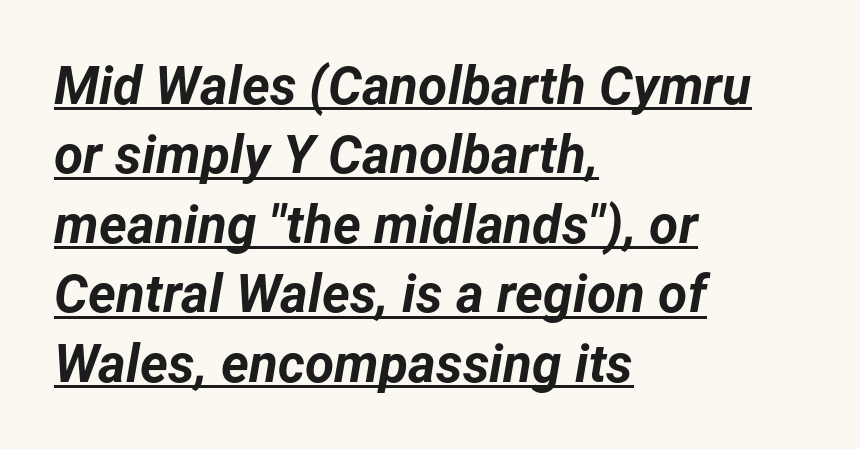
Q: Is the text bold? A: Yes.
Q: Is the text italic (slanted)? A: Yes, it leans right by about 12 degrees.
Q: Is the text underlined? A: Yes.
Q: How is the paragraph aligned? A: Left-aligned.
Q: Is the spacing between letters normal or unusually wide? A: Normal.
Q: Is the spacing between lines tight, normal or loose? A: Normal.
Q: Width (condensed, normal, or wide)? A: Normal.
Q: Stroke contrast? A: Low.
Q: x-height? A: Medium.
Q: Monospaced? A: No.
